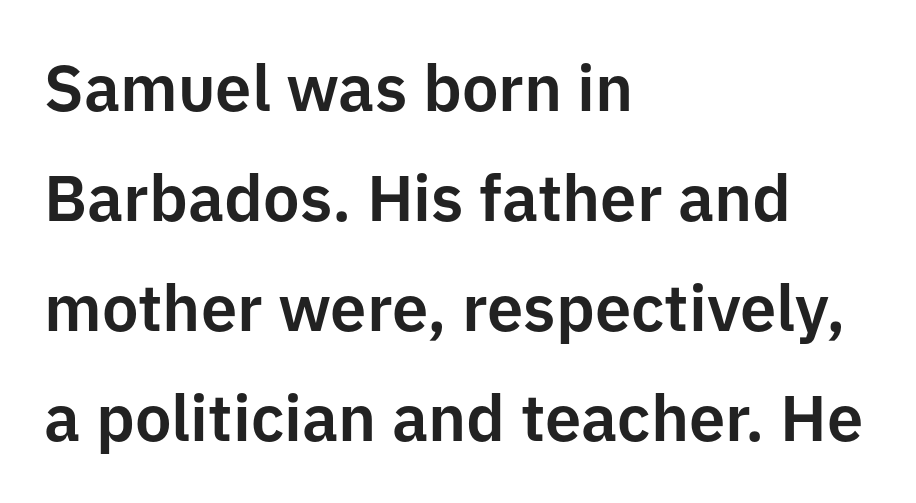
{"serif": "no", "italic": "no", "width": "normal", "stroke_contrast": "low", "x_height": "medium", "monospaced": "no", "underline": "no", "align": "left", "line_spacing": "normal", "line_spacing_ratio": 1.69, "letter_spacing": "normal", "letter_spacing_em": 0.0, "glyph_px": 65}
